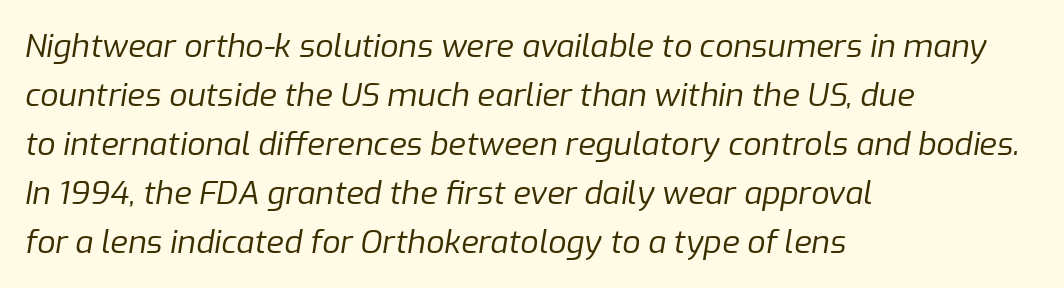
{"italic": "yes", "lean": "right", "slant_degrees": 9, "bold": "no", "weight": "regular", "width": "normal", "stroke_contrast": "low", "x_height": "medium", "monospaced": "no", "underline": "no", "align": "left", "line_spacing": "normal", "line_spacing_ratio": 1.53, "letter_spacing": "normal", "letter_spacing_em": 0.0, "glyph_px": 32}
